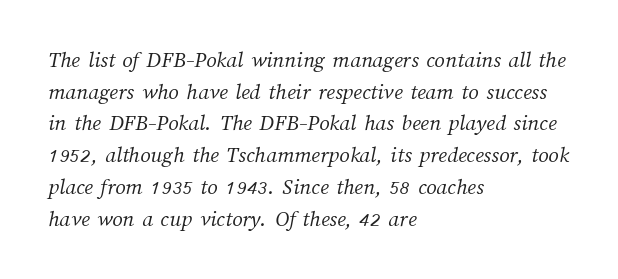
{"bold": "no", "underline": "no", "align": "left", "line_spacing": "normal", "line_spacing_ratio": 1.38, "letter_spacing": "normal", "letter_spacing_em": 0.0, "glyph_px": 23}
